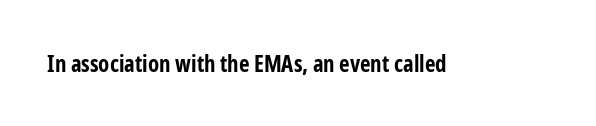
Q: Is the text bold? A: Yes.
Q: Is the text italic (slanted)? A: No, it is upright.
Q: Is the text underlined? A: No.
Q: Is the spacing between letters normal or unusually wide? A: Normal.
